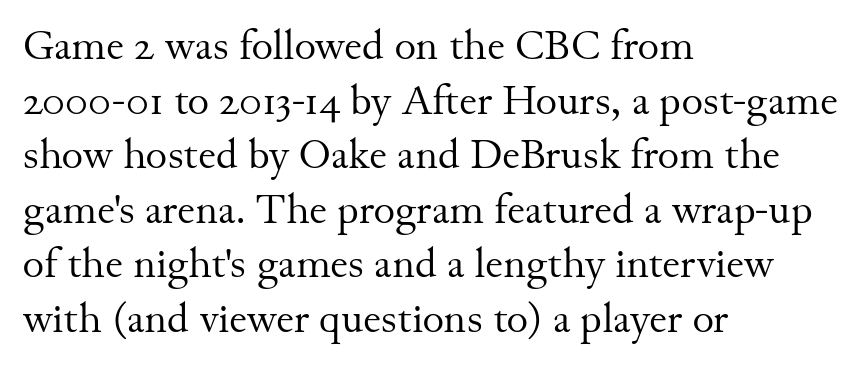
{"serif": "yes", "italic": "no", "bold": "no", "weight": "regular", "width": "normal", "stroke_contrast": "medium", "x_height": "small", "monospaced": "no", "underline": "no", "align": "left", "line_spacing": "normal", "line_spacing_ratio": 1.33, "letter_spacing": "normal", "letter_spacing_em": 0.0, "glyph_px": 41}
